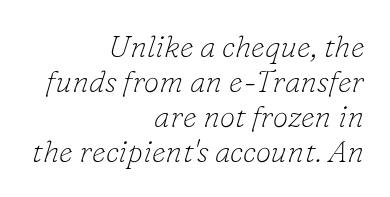
{"serif": "yes", "italic": "yes", "lean": "right", "slant_degrees": 16, "bold": "no", "weight": "thin", "width": "normal", "stroke_contrast": "low", "x_height": "small", "monospaced": "no", "underline": "no", "align": "right", "line_spacing": "tight", "line_spacing_ratio": 1.13, "letter_spacing": "normal", "letter_spacing_em": 0.0, "glyph_px": 31}
